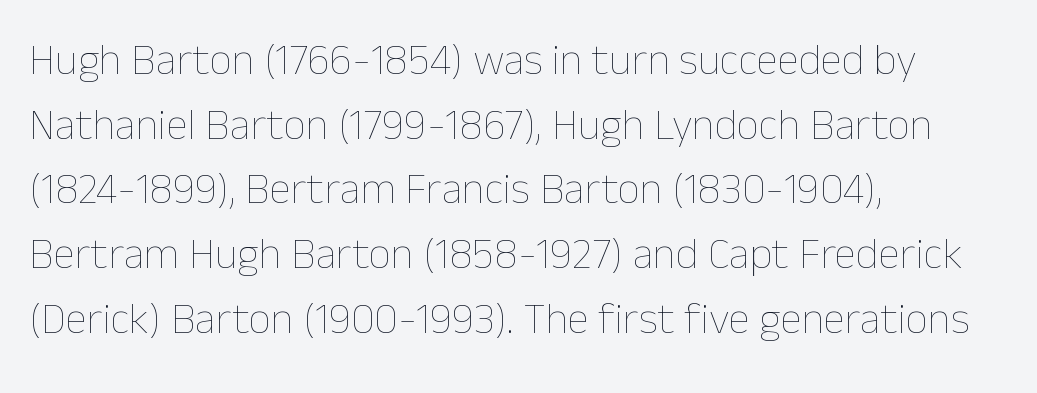
The image shows 44 px thin type, upright; set left-aligned, normal line spacing (1.47x), normal letter spacing, not underlined; low stroke contrast and a medium x-height.
